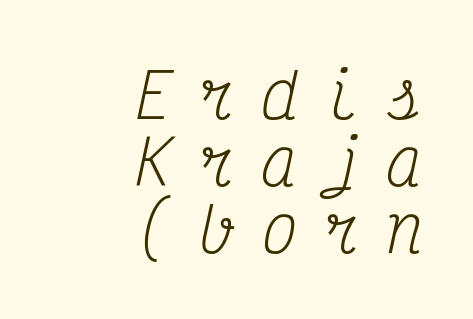
{"serif": "yes", "italic": "yes", "lean": "right", "slant_degrees": 12, "bold": "no", "weight": "regular", "width": "condensed", "stroke_contrast": "medium", "x_height": "medium", "monospaced": "yes", "underline": "no", "align": "right", "line_spacing": "tight", "line_spacing_ratio": 1.08, "letter_spacing": "wide", "letter_spacing_em": 0.41, "glyph_px": 62}
